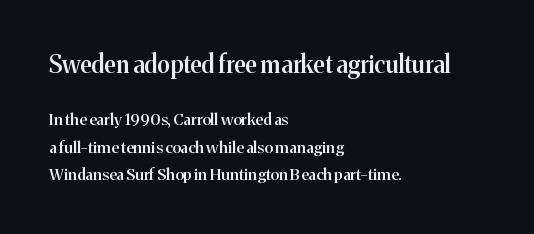
{"italic": "no", "bold": "semi", "underline": "no", "align": "left", "line_spacing_ratio": 1.71, "letter_spacing": "normal", "letter_spacing_em": 0.0, "larger_block": "first", "size_ratio": 1.5, "glyph_px": 24}
